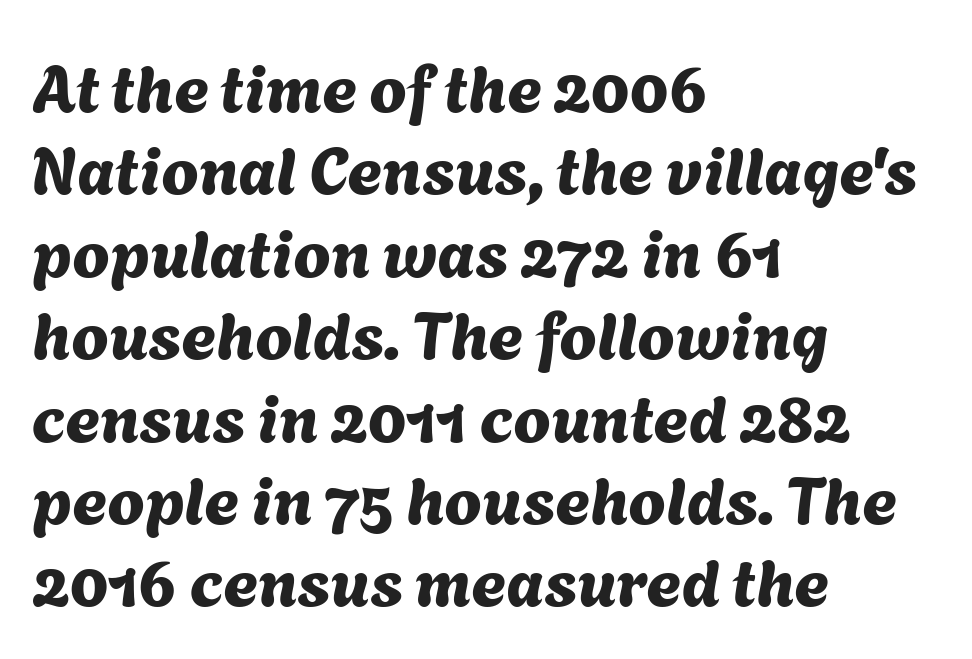
{"serif": "no", "width": "normal", "stroke_contrast": "medium", "x_height": "medium", "monospaced": "no", "underline": "no", "align": "left", "line_spacing_ratio": 1.23, "letter_spacing": "normal", "letter_spacing_em": 0.0, "glyph_px": 67}
